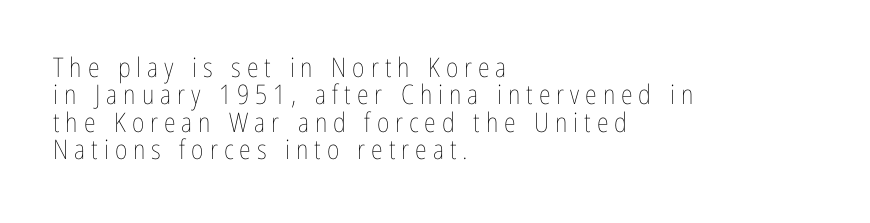
{"italic": "no", "bold": "no", "underline": "no", "align": "left", "line_spacing": "tight", "line_spacing_ratio": 1.01, "letter_spacing": "wide", "letter_spacing_em": 0.22, "glyph_px": 27}
